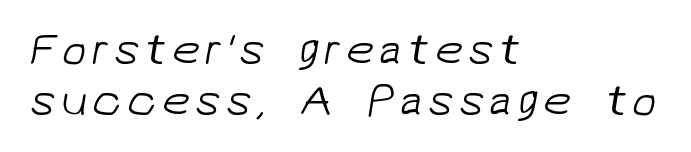
Rows of type sit shoulder to shoulder in the vertical direction. This is sans-serif lettering, the kind often seen on screens and signage. These lines stack with their left ends in a neat column. The space directly below the letters is spotless. This sample has the flowing, uneven cadence of proportional lettering. The typesetting does not lean heavy: it is not bold.
